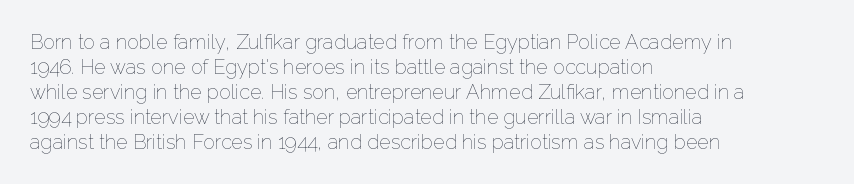
{"italic": "no", "bold": "no", "underline": "no", "align": "left", "line_spacing": "normal", "line_spacing_ratio": 1.25, "letter_spacing": "normal", "letter_spacing_em": 0.0, "glyph_px": 20}
